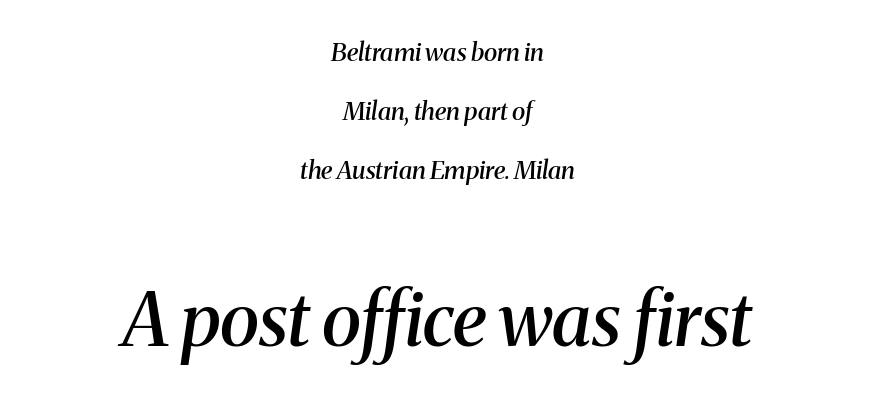
{"serif": "yes", "italic": "yes", "lean": "right", "slant_degrees": 8, "bold": "semi", "weight": "semibold", "width": "normal", "stroke_contrast": "medium", "x_height": "medium", "monospaced": "no", "underline": "no", "align": "center", "line_spacing": "loose", "line_spacing_ratio": 2.37, "letter_spacing": "normal", "letter_spacing_em": 0.0, "larger_block": "second", "size_ratio": 2.96, "glyph_px": 74}
